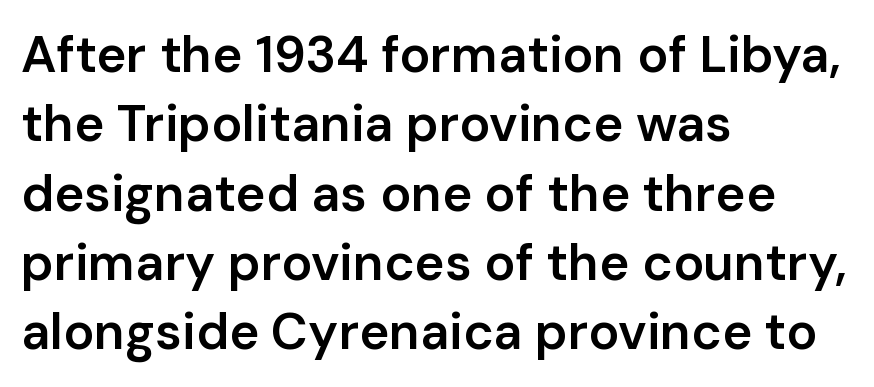
Tracking here is standard; glyphs follow each other at the usual distance. The passage shown is typed in a proportional face where columns would drift. Every stem runs plumb, perpendicular to the baseline. Are there feet on the stems? There aren't — it's a sans. The passage shown is not underscored anywhere. Typeset ragged right — the left edge is the straight one.
